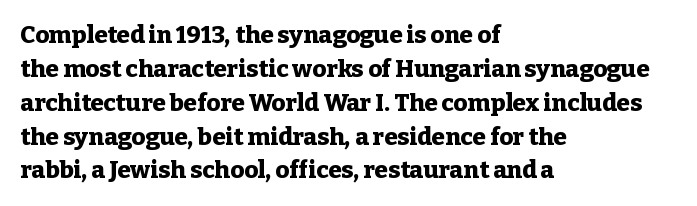
{"italic": "no", "bold": "yes", "underline": "no", "align": "left", "line_spacing": "normal", "line_spacing_ratio": 1.41, "letter_spacing": "normal", "letter_spacing_em": 0.0, "glyph_px": 24}
